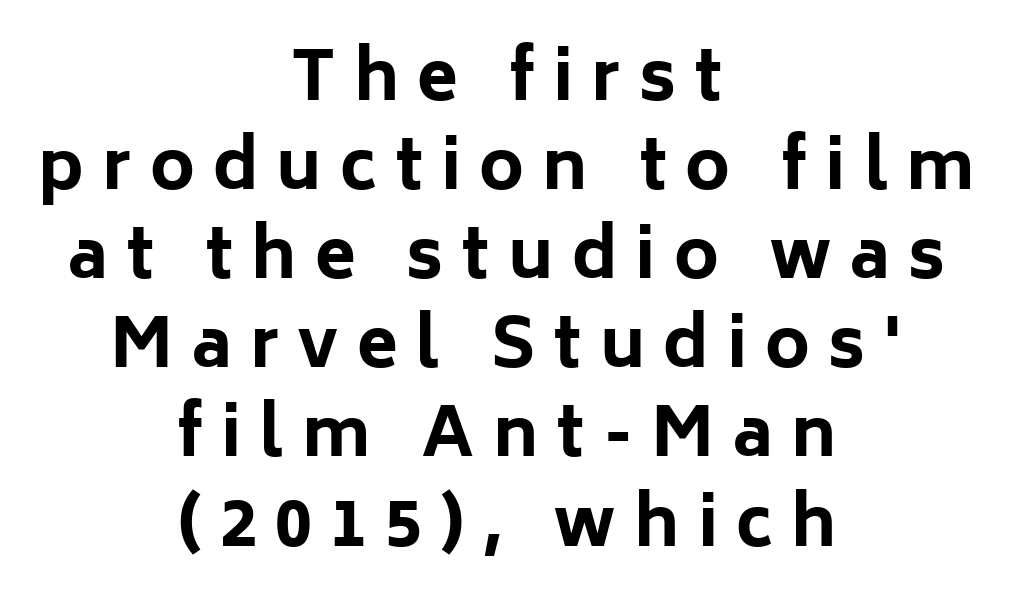
Q: Is the text bold? A: Yes.
Q: Is the text italic (slanted)? A: No, it is upright.
Q: Is the typeface a serif or a sans-serif typeface? A: Sans-serif.
Q: Is the text underlined? A: No.
Q: How is the paragraph aligned? A: Centered.
Q: Is the spacing between letters normal or unusually wide? A: Unusually wide.
Q: Is the spacing between lines tight, normal or loose? A: Normal.
Q: Width (condensed, normal, or wide)? A: Normal.
Q: Stroke contrast? A: Low.
Q: x-height? A: Medium.
Q: Monospaced? A: No.
